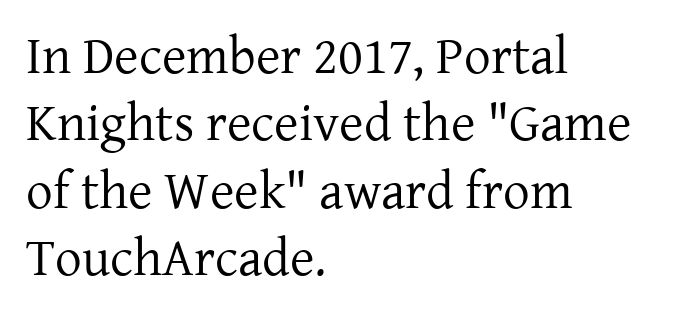
{"serif": "yes", "italic": "no", "bold": "no", "weight": "regular", "width": "normal", "stroke_contrast": "low", "x_height": "medium", "monospaced": "no", "underline": "no", "align": "left", "line_spacing": "normal", "line_spacing_ratio": 1.27, "letter_spacing": "normal", "letter_spacing_em": 0.0, "glyph_px": 53}
